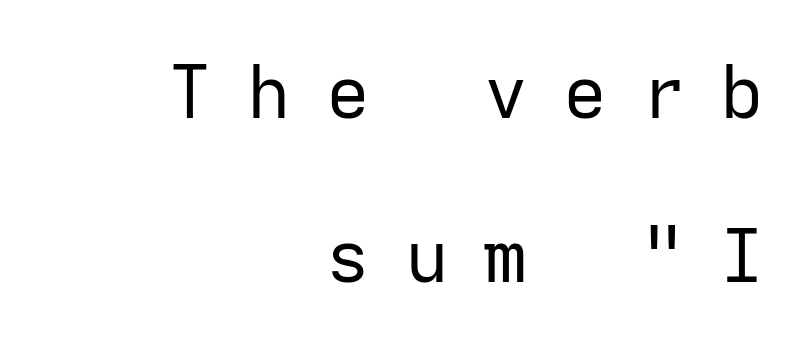
Q: Is the text bold? A: No.
Q: Is the text italic (slanted)? A: No, it is upright.
Q: Is the typeface a serif or a sans-serif typeface? A: Sans-serif.
Q: Is the text underlined? A: No.
Q: How is the paragraph aligned? A: Right-aligned.
Q: Is the spacing between letters normal or unusually wide? A: Unusually wide.
Q: Is the spacing between lines tight, normal or loose? A: Loose.
Q: Width (condensed, normal, or wide)? A: Normal.
Q: Stroke contrast? A: Low.
Q: x-height? A: Medium.
Q: Monospaced? A: Yes.
